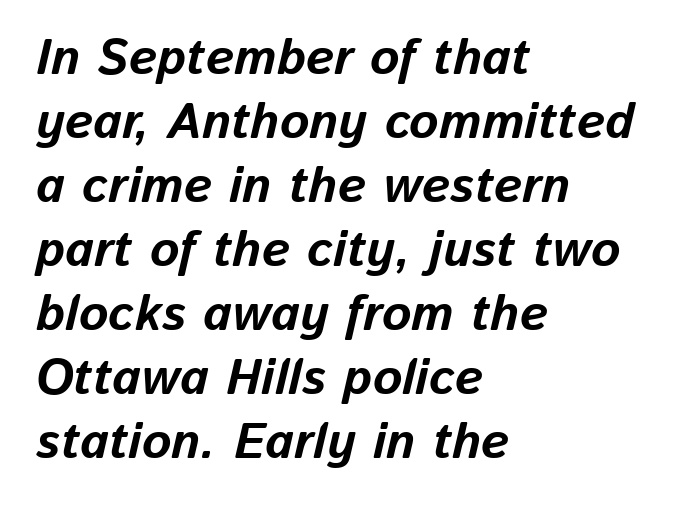
{"italic": "yes", "lean": "right", "slant_degrees": 13, "bold": "yes", "weight": "bold", "width": "normal", "stroke_contrast": "low", "x_height": "medium", "monospaced": "no", "underline": "no", "align": "left", "line_spacing": "normal", "line_spacing_ratio": 1.28, "letter_spacing": "normal", "letter_spacing_em": 0.0, "glyph_px": 50}
